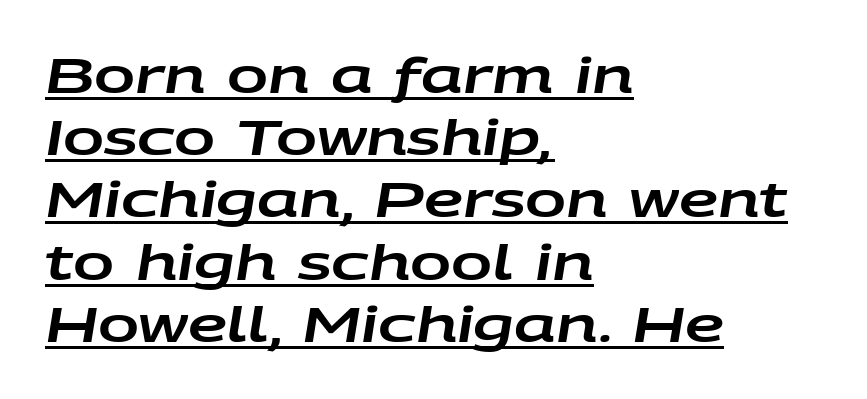
The whole block is typeset with a tilt. A student would call this left alignment; a typographer would say flush left, rag right. A typesetter would call this proportional, since set widths differ per character. Quick note: underline on. The line texture is even and compact thanks to regular tracking.
